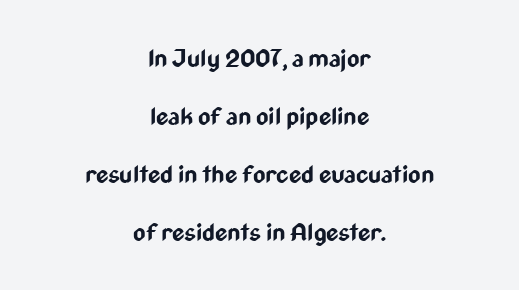
Q: Is the text bold? A: Yes.
Q: Is the text italic (slanted)? A: No, it is upright.
Q: Is the text underlined? A: No.
Q: How is the paragraph aligned? A: Centered.
Q: Is the spacing between letters normal or unusually wide? A: Normal.
Q: Is the spacing between lines tight, normal or loose? A: Loose.
